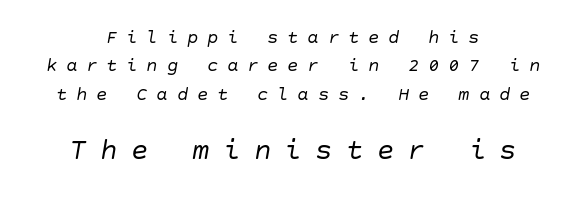
Q: Is the text bold? A: No.
Q: Is the text italic (slanted)? A: Yes, it leans right by about 10 degrees.
Q: Is the text underlined? A: No.
Q: How is the paragraph aligned? A: Centered.
Q: Is the spacing between letters normal or unusually wide? A: Unusually wide.
Q: Is the spacing between lines tight, normal or loose? A: Normal.
Q: Which block of text is set in a larger size, the first (top) or the second (bottom)? A: The second (bottom) one.
Q: Width (condensed, normal, or wide)? A: Normal.
Q: Stroke contrast? A: Low.
Q: x-height? A: Large.
